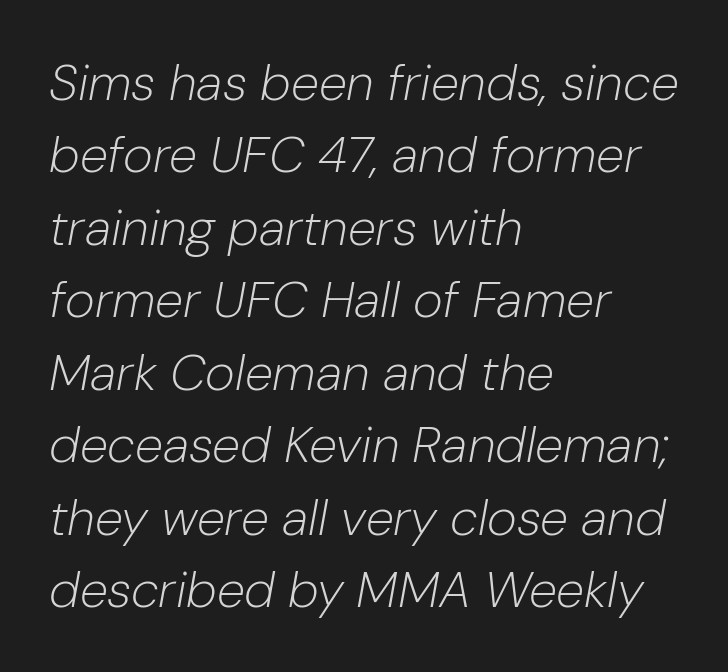
The face used here is rendered with its standard letterfit. These lines are rendered in a variable-pitch font. Has an underline been added? It has not. What's the leading like? Ordinary, nothing unusual. You can tell it's italic because the verticals aren't actually vertical.
